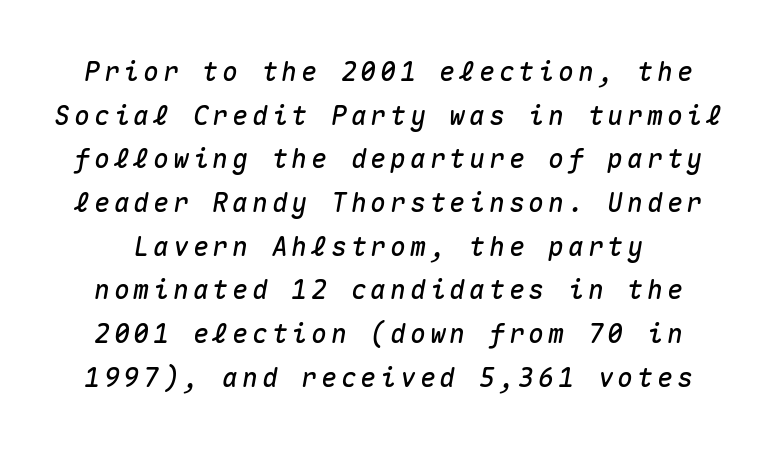
The image shows 26 px text type, italic (leaning right); set normal line spacing (1.68x), not underlined.
